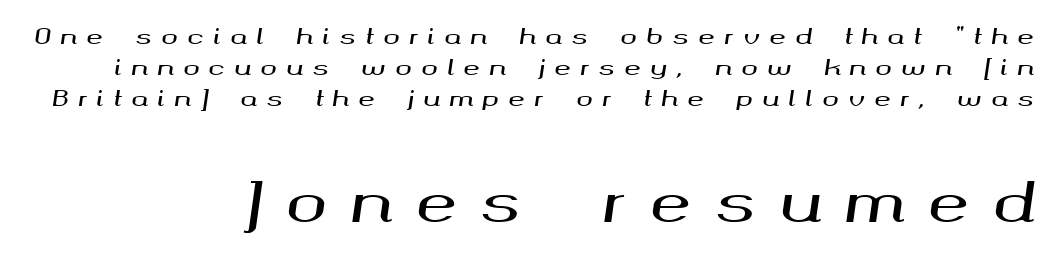
The face used here is proportionally spaced, like ordinary book or web type. Display-style spreading of the glyphs; the letterfit is very open. Reading down the block, your eye finds every line finishing at a fixed right position. Baseline-to-baseline distance is the conventional proportion of letter height. The designer gave the closing block more size than the opening block. The gap between lines stays unmarked.
